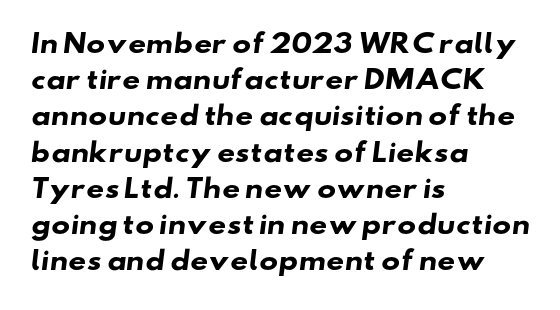
Vertically, the passage feels balanced, rows spaced as you'd expect. The line texture is even and compact thanks to regular tracking. These lines are set flush left with a ragged right edge. Quick note: underline off. Plenty of ink on the page — the face is bold.
